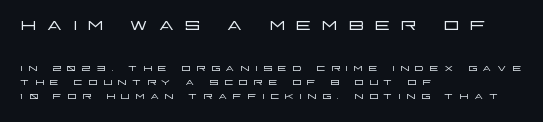
Only glyphs here, with clear space below each row. Weight: not bold — regular or lighter. What's the leading like? Squeezed, with rows nearly overlapping. Compare the two chunks: the upper has the greater cap height. Tall strokes in this sample are plumb rather than angled. Line beginnings align vertically; line endings do not.
